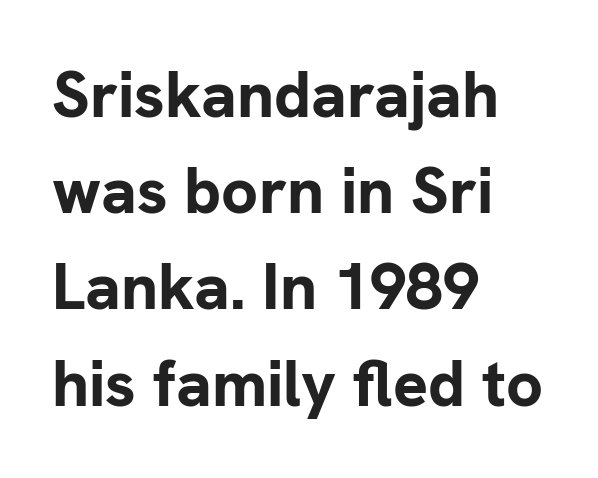
{"serif": "no", "italic": "no", "bold": "yes", "weight": "bold", "width": "normal", "stroke_contrast": "low", "x_height": "medium", "monospaced": "no", "underline": "no", "align": "left", "line_spacing": "normal", "line_spacing_ratio": 1.48, "letter_spacing": "normal", "letter_spacing_em": 0.0, "glyph_px": 65}
